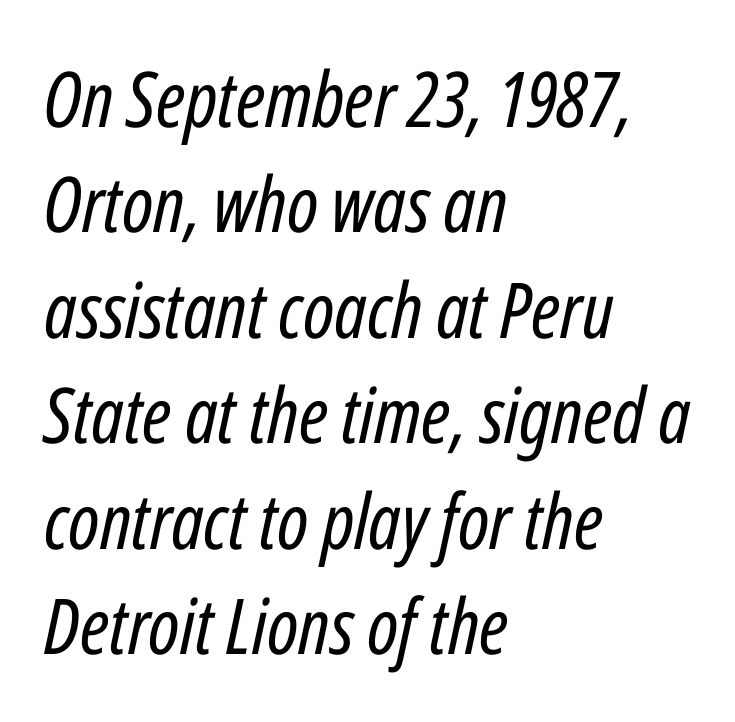
The image shows 77 px regular-weight, condensed type, italic (leaning right); set left-aligned, normal line spacing (1.37x), normal letter spacing, not underlined; low stroke contrast and a medium x-height.
